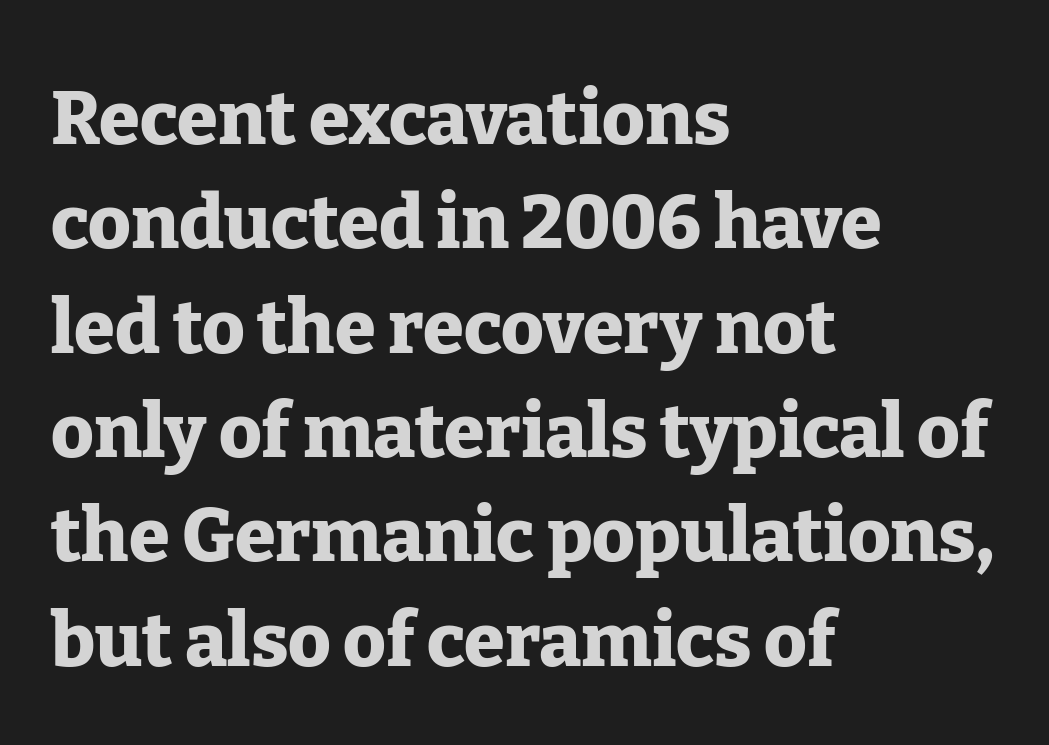
Q: Is the text bold? A: Yes.
Q: Is the text italic (slanted)? A: No, it is upright.
Q: Is the typeface a serif or a sans-serif typeface? A: Serif.
Q: Is the text underlined? A: No.
Q: How is the paragraph aligned? A: Left-aligned.
Q: Is the spacing between letters normal or unusually wide? A: Normal.
Q: Is the spacing between lines tight, normal or loose? A: Normal.
Q: Width (condensed, normal, or wide)? A: Normal.
Q: Stroke contrast? A: Low.
Q: x-height? A: Medium.
Q: Monospaced? A: No.
